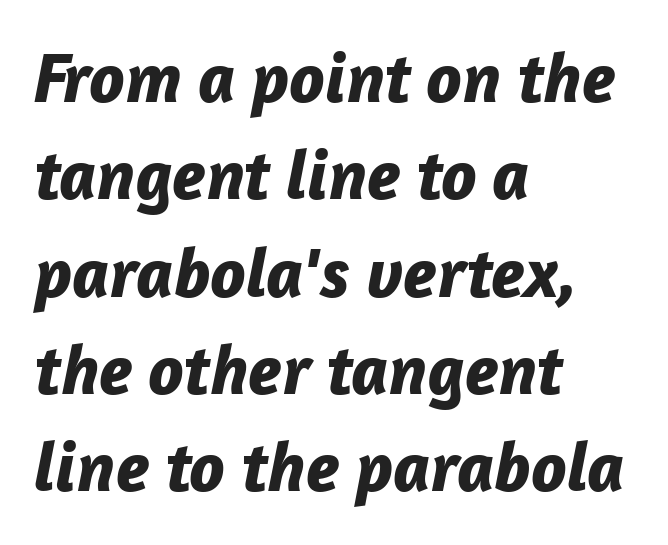
The image shows 71 px bold type, italic (leaning right); set left-aligned, normal line spacing (1.37x), normal letter spacing, not underlined; low stroke contrast and a medium x-height.
